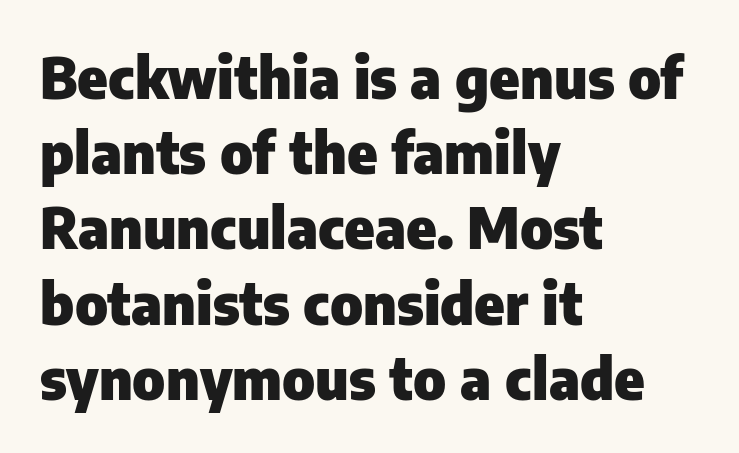
Q: Is the text bold? A: Yes.
Q: Is the text italic (slanted)? A: No, it is upright.
Q: Is the typeface a serif or a sans-serif typeface? A: Sans-serif.
Q: Is the text underlined? A: No.
Q: How is the paragraph aligned? A: Left-aligned.
Q: Is the spacing between letters normal or unusually wide? A: Normal.
Q: Is the spacing between lines tight, normal or loose? A: Normal.
Q: Width (condensed, normal, or wide)? A: Normal.
Q: Stroke contrast? A: Low.
Q: x-height? A: Medium.
Q: Monospaced? A: No.
